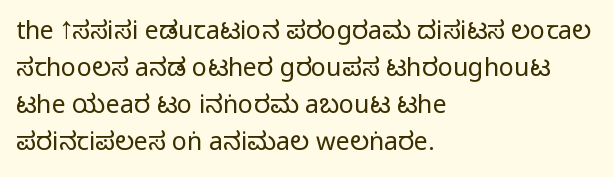
{"italic": "no", "bold": "no", "underline": "no", "align": "left", "line_spacing": "normal", "line_spacing_ratio": 1.48, "letter_spacing": "normal", "letter_spacing_em": 0.0, "glyph_px": 25}
